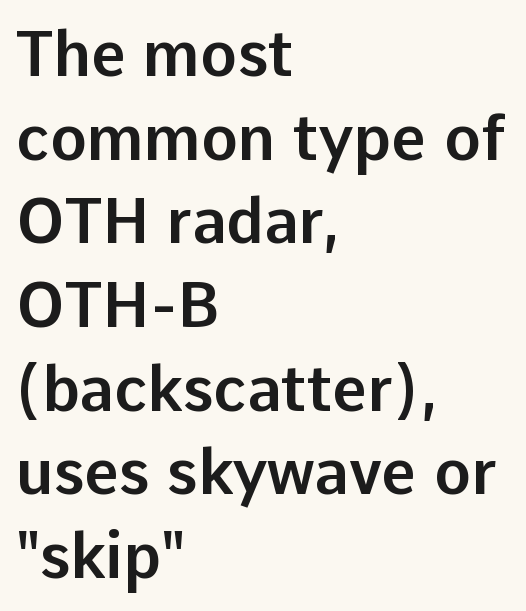
{"serif": "no", "italic": "no", "width": "normal", "stroke_contrast": "low", "x_height": "medium", "monospaced": "no", "underline": "no", "align": "left", "line_spacing": "normal", "line_spacing_ratio": 1.35, "letter_spacing": "normal", "letter_spacing_em": 0.0, "glyph_px": 62}
